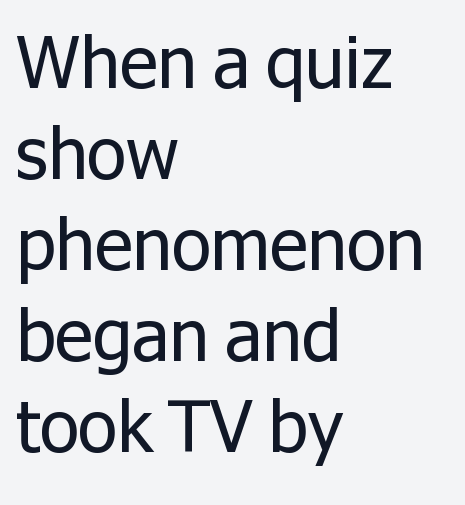
The image shows 71 px regular-weight sans-serif type, upright; set left-aligned, normal line spacing (1.28x), normal letter spacing, not underlined; low stroke contrast and a medium x-height.
